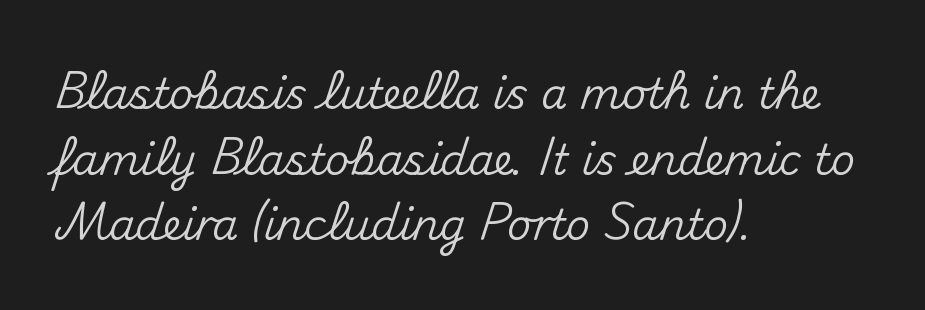
{"serif": "no", "width": "normal", "stroke_contrast": "medium", "x_height": "small", "monospaced": "no", "underline": "no", "align": "left", "line_spacing": "normal", "line_spacing_ratio": 1.56, "letter_spacing": "normal", "letter_spacing_em": 0.0, "glyph_px": 42}
